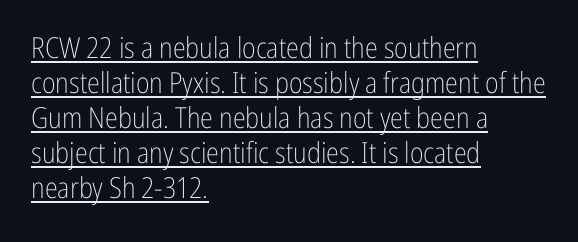
The image shows 29 px light, condensed sans-serif type, upright; set left-aligned, line spacing 1.21x, normal letter spacing, underlined; low stroke contrast and a medium x-height.
